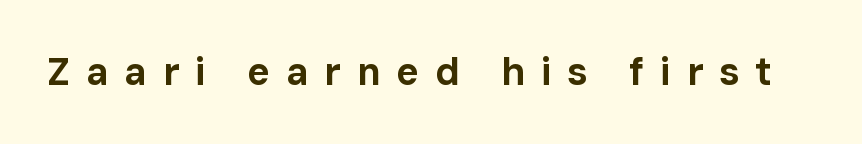
The image shows 38 px bold sans-serif type, upright; set unusually wide letter spacing (+0.42 em), not underlined; low stroke contrast and a medium x-height.
